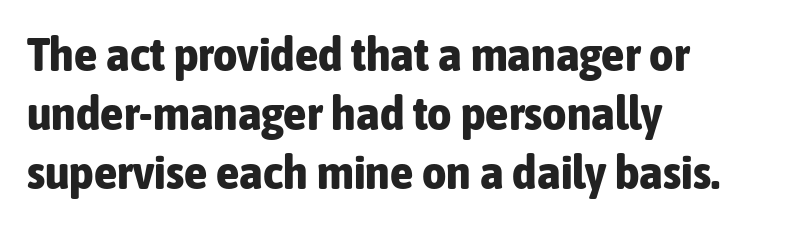
The image shows 47 px bold, condensed sans-serif type, upright; set left-aligned, normal line spacing (1.26x), normal letter spacing, not underlined; low stroke contrast and a medium x-height.
